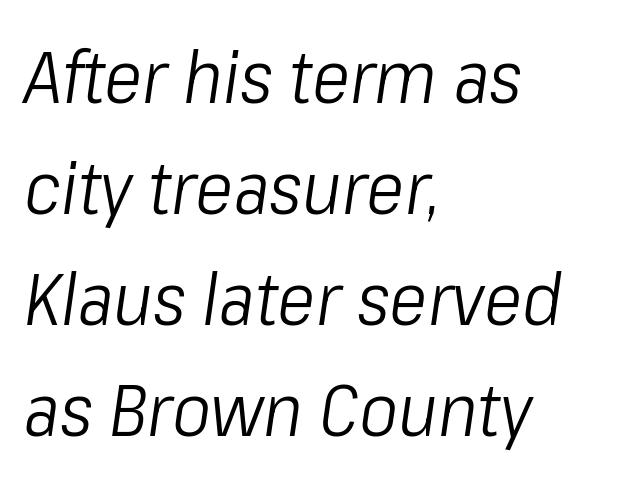
The image shows 73 px light, condensed type, italic (leaning right); set left-aligned, normal line spacing (1.52x), normal letter spacing, not underlined; low stroke contrast and a medium x-height.
